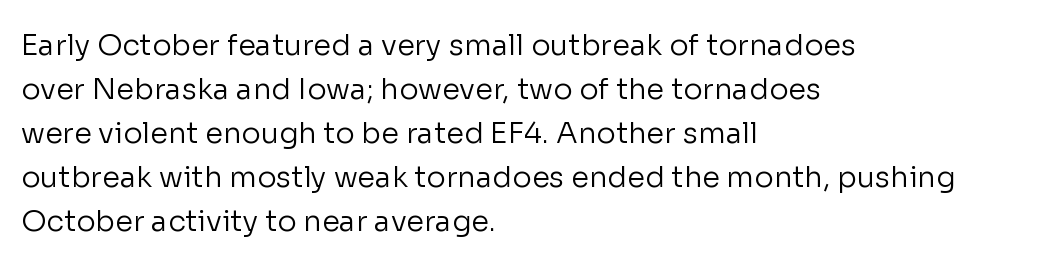
The image shows 29 px regular-weight sans-serif type, upright; set left-aligned, normal line spacing (1.52x), normal letter spacing, not underlined; low stroke contrast and a medium x-height.
